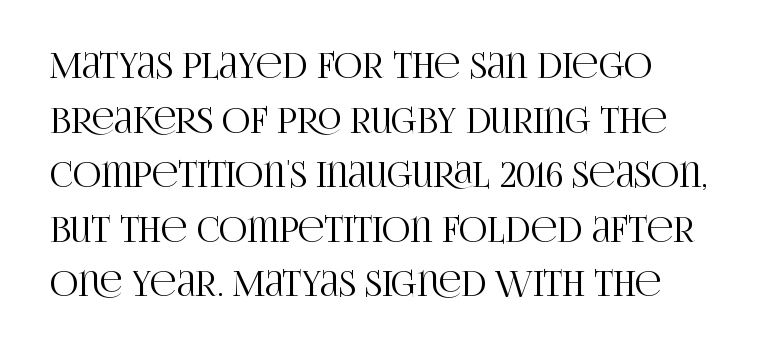
The image shows 35 px condensed serif type, upright; set normal line spacing (1.56x), normal letter spacing, not underlined; high stroke contrast and a large x-height.
